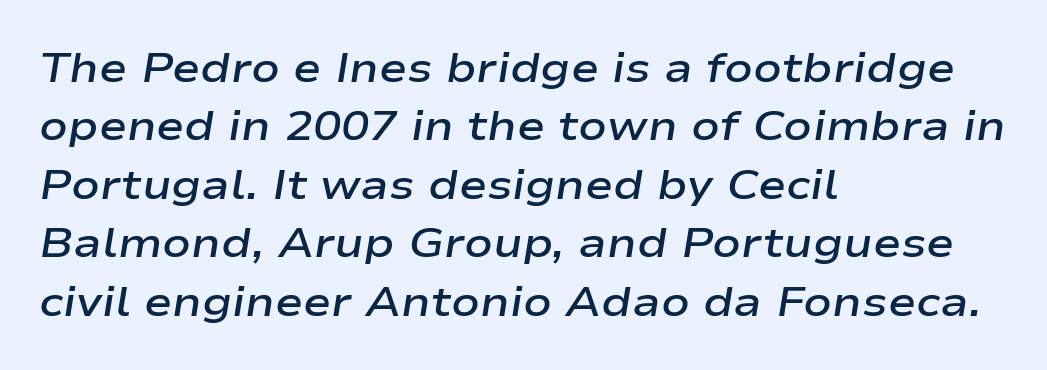
Posture: slanted. The strip under each line holds only bare page. This sample is left-justified, so line endings fall wherever the words run out. You could call the tracking neutral — neither tight nor loose. The space between consecutive lines is moderate.
